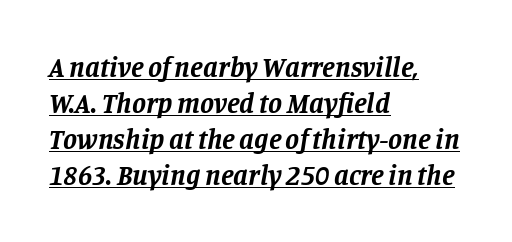
The image shows 28 px bold serif type, italic (leaning right); set left-aligned, normal line spacing (1.29x), normal letter spacing, underlined; low stroke contrast and a large x-height.
